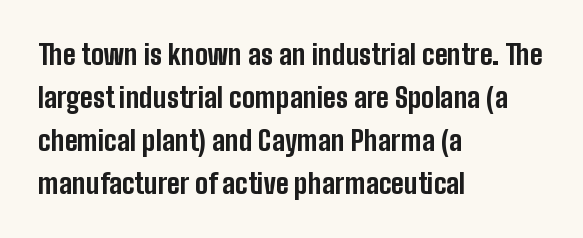
{"italic": "no", "bold": "yes", "underline": "no", "align": "left", "line_spacing": "normal", "line_spacing_ratio": 1.59, "letter_spacing": "normal", "letter_spacing_em": 0.0, "glyph_px": 27}
